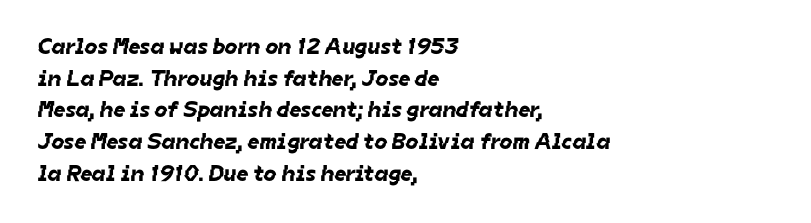
{"underline": "no", "align": "left", "line_spacing": "normal", "line_spacing_ratio": 1.38, "letter_spacing": "normal", "letter_spacing_em": 0.0, "glyph_px": 23}
